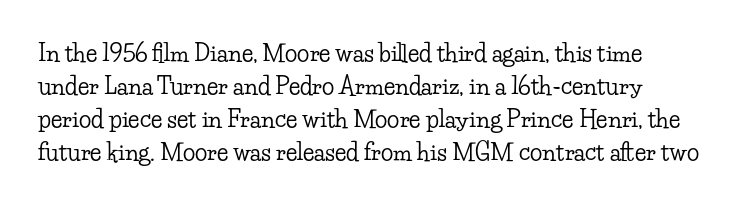
The image shows 23 px text type, upright; set normal line spacing (1.43x), normal letter spacing, not underlined.
